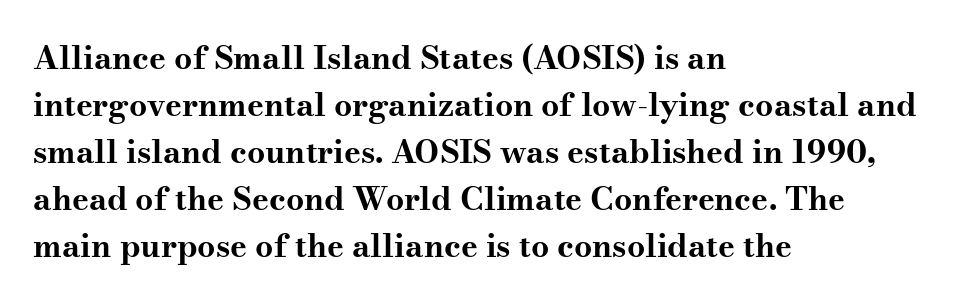
Q: Is the text bold? A: Yes.
Q: Is the text italic (slanted)? A: No, it is upright.
Q: Is the typeface a serif or a sans-serif typeface? A: Serif.
Q: Is the text underlined? A: No.
Q: How is the paragraph aligned? A: Left-aligned.
Q: Is the spacing between letters normal or unusually wide? A: Normal.
Q: Is the spacing between lines tight, normal or loose? A: Normal.
Q: Width (condensed, normal, or wide)? A: Wide.
Q: Stroke contrast? A: Medium.
Q: x-height? A: Small.
Q: Monospaced? A: No.
